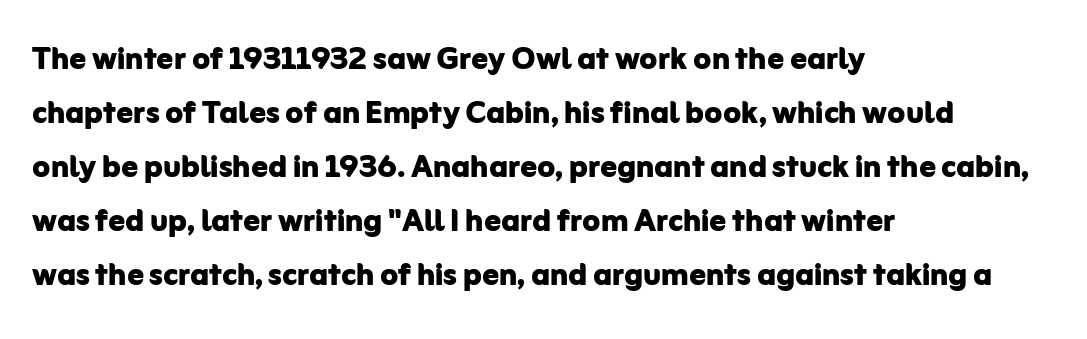
Q: Is the text bold? A: Yes.
Q: Is the text italic (slanted)? A: No, it is upright.
Q: Is the typeface a serif or a sans-serif typeface? A: Sans-serif.
Q: Is the text underlined? A: No.
Q: How is the paragraph aligned? A: Left-aligned.
Q: Is the spacing between letters normal or unusually wide? A: Normal.
Q: Is the spacing between lines tight, normal or loose? A: Normal.
Q: Width (condensed, normal, or wide)? A: Normal.
Q: Stroke contrast? A: Low.
Q: x-height? A: Medium.
Q: Monospaced? A: No.
